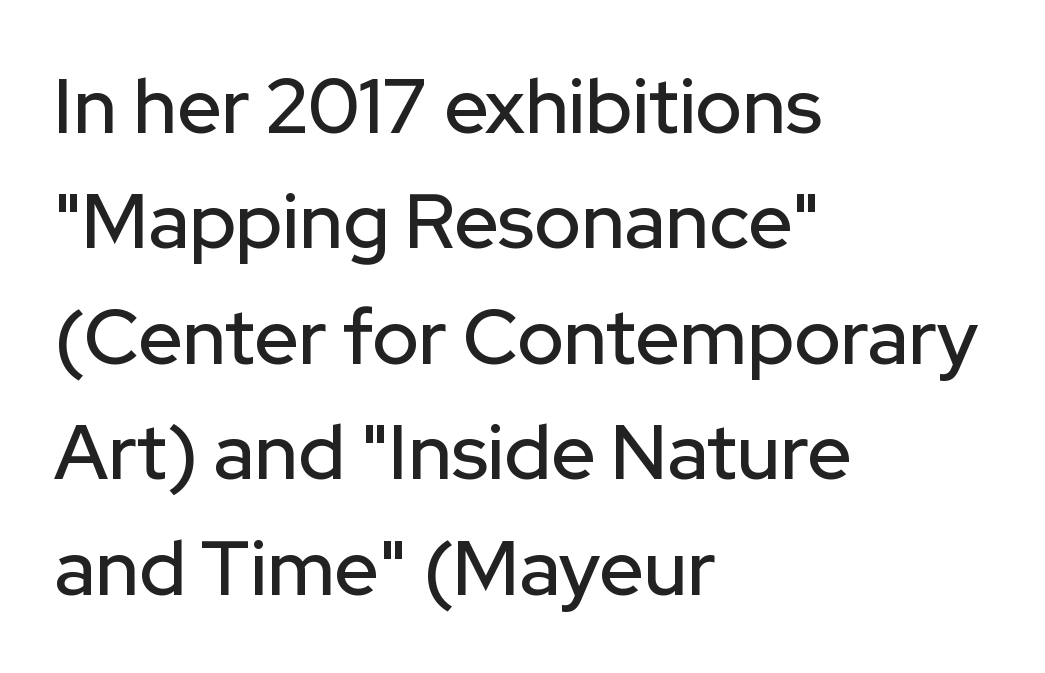
The image shows 77 px sans-serif type, upright; set left-aligned, normal line spacing (1.5x), normal letter spacing, not underlined; low stroke contrast and a medium x-height.
